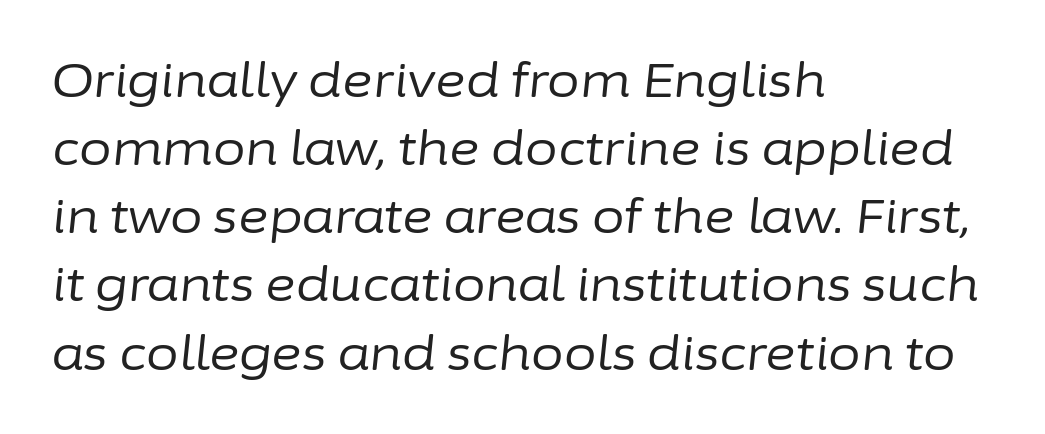
The face used here has a pronounced slope to its letters. Interline gaps are of average width in this sample. Vertical stems look standard width or narrower in stroke. Underline: absent.
